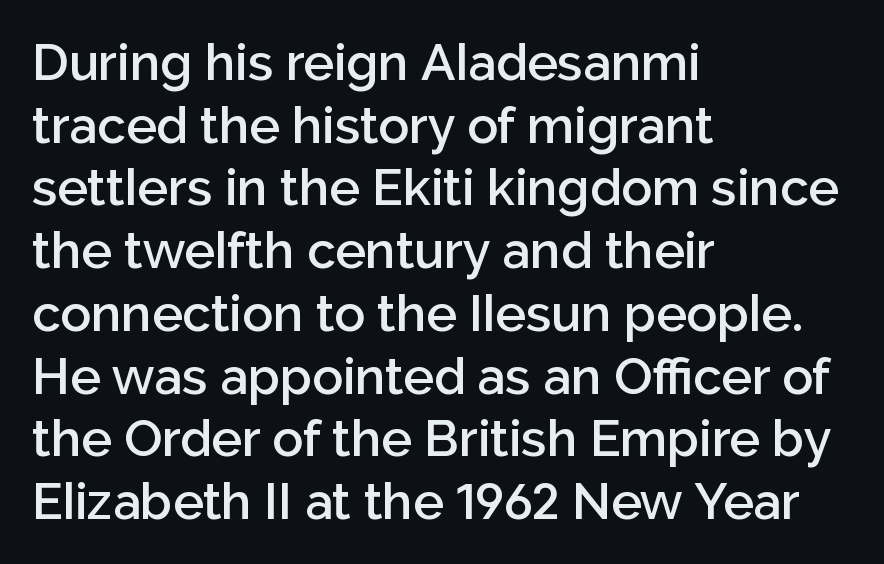
{"serif": "no", "italic": "no", "bold": "semi", "weight": "semibold", "width": "normal", "stroke_contrast": "low", "x_height": "medium", "monospaced": "no", "underline": "no", "align": "left", "line_spacing_ratio": 1.23, "letter_spacing": "normal", "letter_spacing_em": 0.0, "glyph_px": 51}
